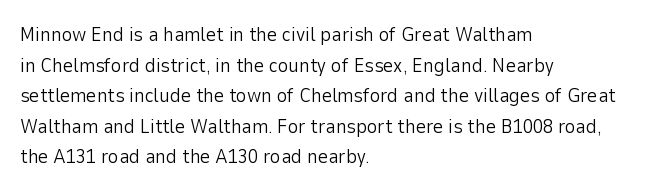
The image shows 20 px text type, upright; set left-aligned, normal line spacing (1.53x), normal letter spacing, not underlined.
